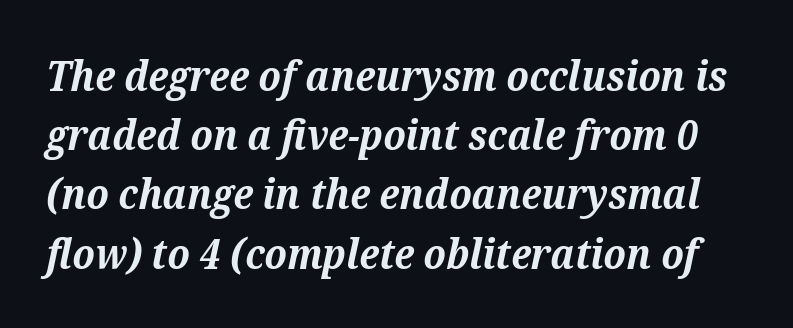
Typographic density is high because the face is bold. Glyph-to-glyph distance matches everyday printed text. Line spacing here is normal. This sample has the flowing, uneven cadence of proportional lettering. Observe the serifs anchoring each vertical stroke in this sample.
